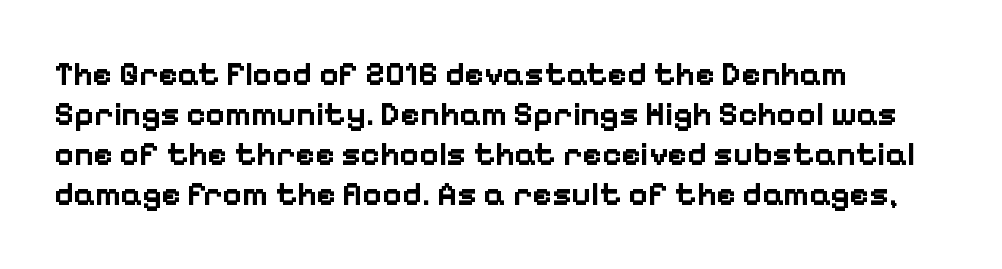
The image shows 33 px bold sans-serif type, upright; set left-aligned, line spacing 1.21x, normal letter spacing, not underlined; low stroke contrast and a medium x-height.
